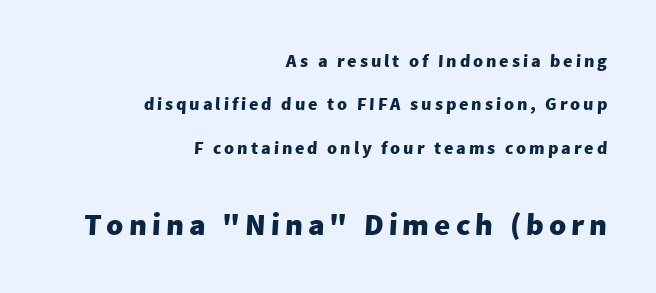
The image shows 31 px heavy sans-serif type; set right-aligned, loose line spacing (2.41x), not underlined; the second (bottom) block is 1.72x larger; low stroke contrast and a medium x-height.
